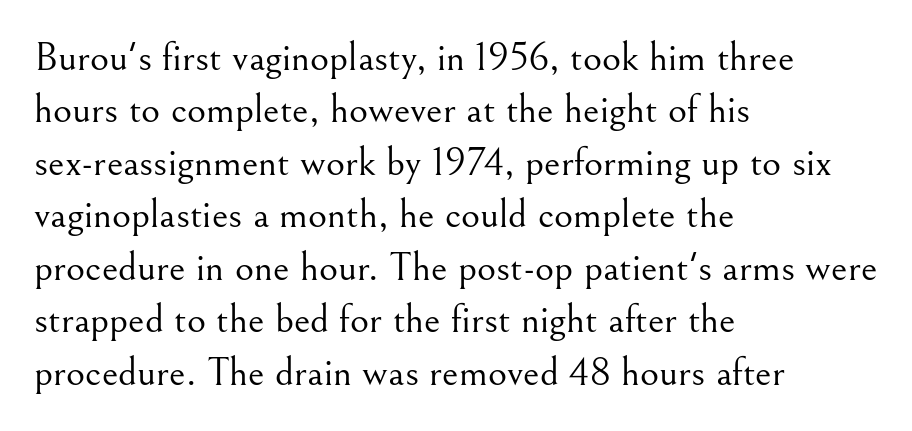
Each letter keeps its own natural width here, so spacing adapts to shape. Compared with a centered layout, this one pins lines to the left instead. A quiet, ordinary-to-light weight characterises the typeface. This sample keeps an unexceptional amount of space between lines. Honestly, there is no underline to notice here at all. Small tapered or slab feet sit at the stroke ends, so this counts as serif.
